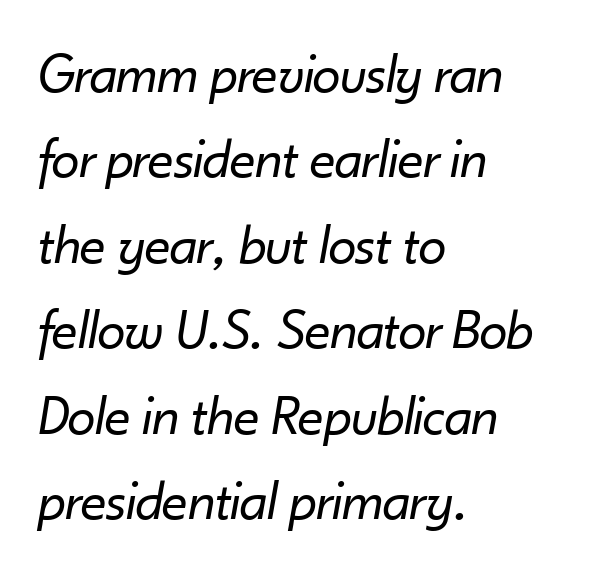
The image shows 57 px regular-weight type, italic (leaning right); set left-aligned, normal line spacing (1.5x), normal letter spacing, not underlined; low stroke contrast and a small x-height.
